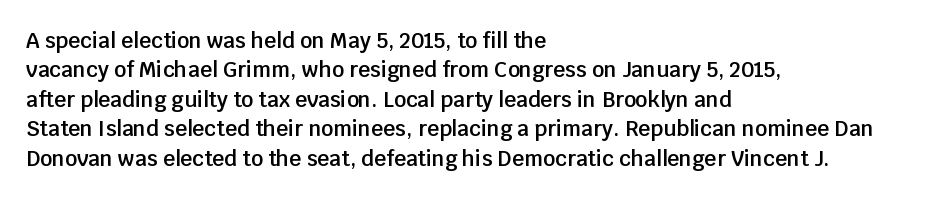
{"italic": "no", "bold": "semi", "underline": "no", "align": "left", "line_spacing": "normal", "line_spacing_ratio": 1.4, "letter_spacing": "normal", "letter_spacing_em": 0.0, "glyph_px": 21}
